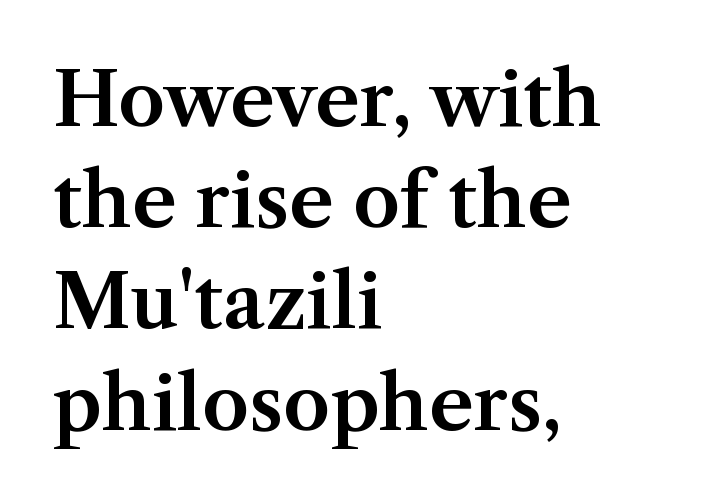
Q: Is the text italic (slanted)? A: No, it is upright.
Q: Is the typeface a serif or a sans-serif typeface? A: Serif.
Q: Is the text underlined? A: No.
Q: How is the paragraph aligned? A: Left-aligned.
Q: Is the spacing between letters normal or unusually wide? A: Normal.
Q: Is the spacing between lines tight, normal or loose? A: Normal.
Q: Width (condensed, normal, or wide)? A: Normal.
Q: Stroke contrast? A: Medium.
Q: x-height? A: Medium.
Q: Monospaced? A: No.
